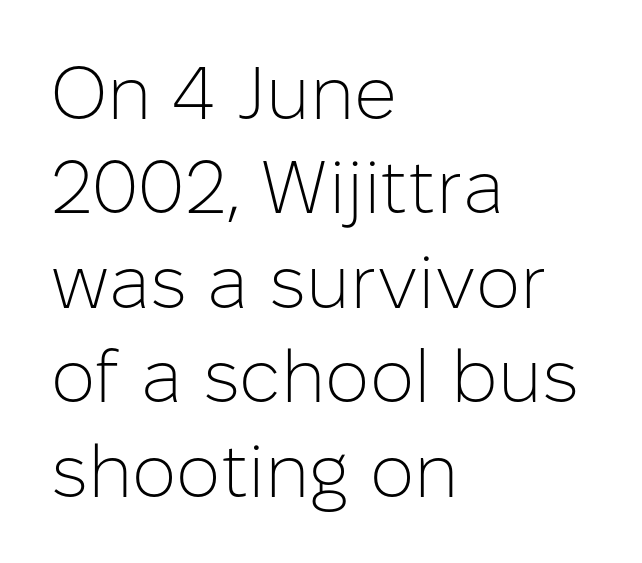
Q: Is the text bold? A: No.
Q: Is the text italic (slanted)? A: No, it is upright.
Q: Is the typeface a serif or a sans-serif typeface? A: Sans-serif.
Q: Is the text underlined? A: No.
Q: How is the paragraph aligned? A: Left-aligned.
Q: Is the spacing between letters normal or unusually wide? A: Normal.
Q: Is the spacing between lines tight, normal or loose? A: Normal.
Q: Width (condensed, normal, or wide)? A: Normal.
Q: Stroke contrast? A: Low.
Q: x-height? A: Medium.
Q: Monospaced? A: No.
